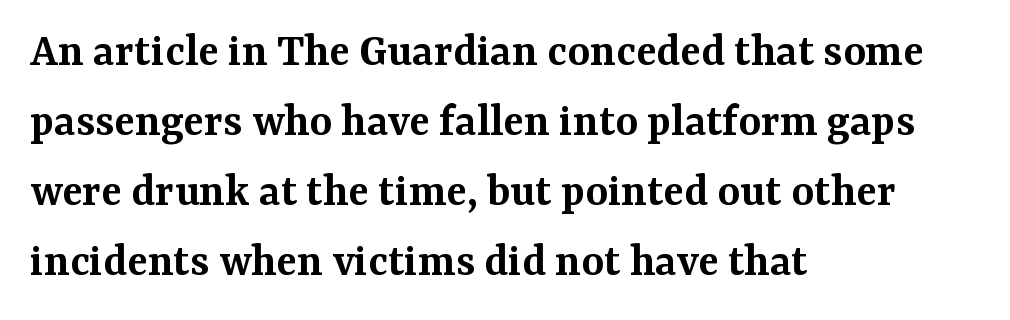
Q: Is the text bold? A: Semi-bold.
Q: Is the text italic (slanted)? A: No, it is upright.
Q: Is the typeface a serif or a sans-serif typeface? A: Serif.
Q: Is the text underlined? A: No.
Q: How is the paragraph aligned? A: Left-aligned.
Q: Is the spacing between letters normal or unusually wide? A: Normal.
Q: Is the spacing between lines tight, normal or loose? A: Normal.
Q: Width (condensed, normal, or wide)? A: Normal.
Q: Stroke contrast? A: Medium.
Q: x-height? A: Medium.
Q: Monospaced? A: No.
